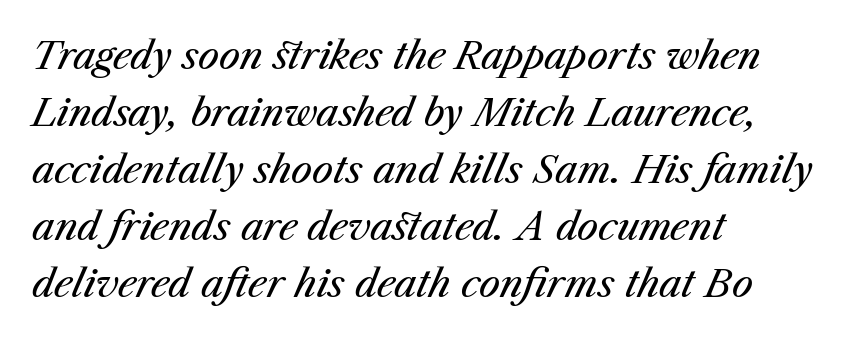
{"italic": "yes", "lean": "right", "slant_degrees": 23, "bold": "no", "weight": "regular", "width": "normal", "stroke_contrast": "medium", "x_height": "medium", "monospaced": "no", "underline": "no", "align": "left", "line_spacing": "normal", "line_spacing_ratio": 1.5, "letter_spacing": "normal", "letter_spacing_em": 0.0, "glyph_px": 38}
